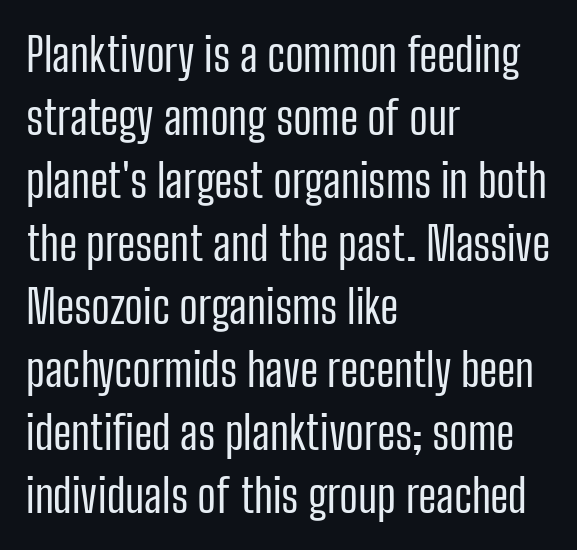
Do the characters align in a grid? No, the font is proportional. Words appear dense and cohesive because spacing is normal. Is the stroke heavy? The answer is a plain regular-or-lighter. This sample uses a sans-serif face. These lines are set flush left with a ragged right edge. The leading is moderate, giving the passage an even texture.
